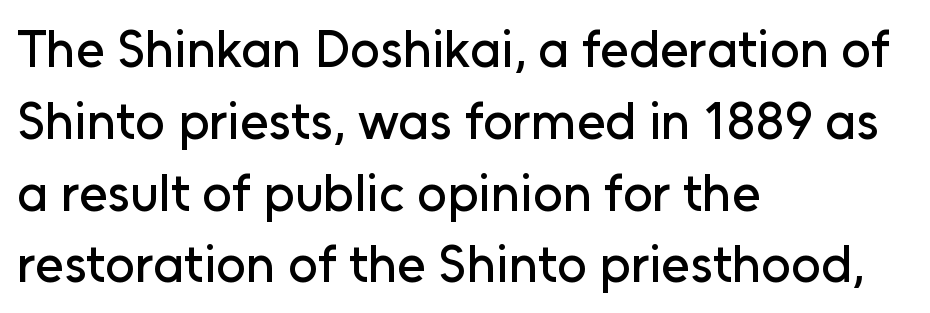
{"serif": "no", "italic": "no", "width": "normal", "stroke_contrast": "low", "x_height": "medium", "monospaced": "no", "underline": "no", "align": "left", "line_spacing": "normal", "line_spacing_ratio": 1.38, "letter_spacing": "normal", "letter_spacing_em": 0.0, "glyph_px": 52}
